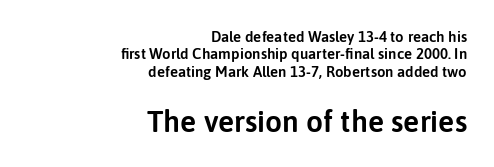
The image shows 30 px sans-serif type, upright; set right-aligned, line spacing 1.16x, normal letter spacing, not underlined; the second (bottom) block is 2.0x larger; low stroke contrast and a medium x-height.
